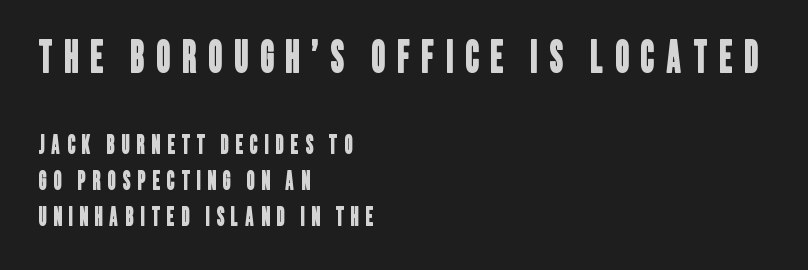
In this sample the first text group is rendered at the bigger scale. Students, observe: this is what conventionally led text looks like. The face used here is rendered with a markedly widened letterfit. Each letter keeps its own natural width here, so spacing adapts to shape. The rendering anchors every line to the left-hand side. The characters display no serif detailing; their extremities are plain.
